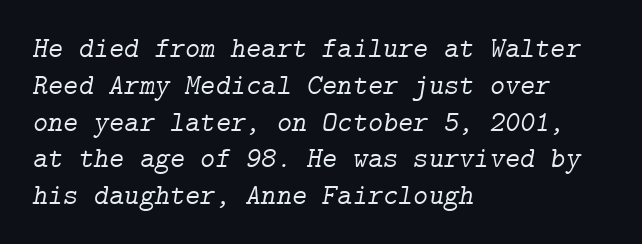
Q: Is the text bold? A: No.
Q: Is the text italic (slanted)? A: Yes, it leans right by about 9 degrees.
Q: Is the typeface a serif or a sans-serif typeface? A: Serif.
Q: Is the text underlined? A: No.
Q: How is the paragraph aligned? A: Left-aligned.
Q: Is the spacing between letters normal or unusually wide? A: Normal.
Q: Is the spacing between lines tight, normal or loose? A: Normal.
Q: Width (condensed, normal, or wide)? A: Normal.
Q: Stroke contrast? A: Low.
Q: x-height? A: Medium.
